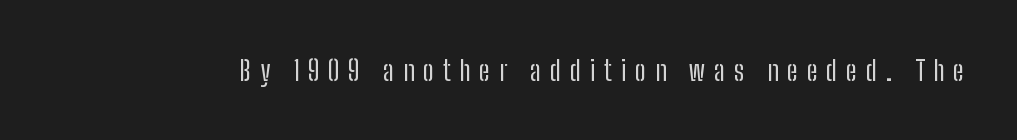
The image shows 28 px regular-weight, condensed sans-serif type, upright; set unusually wide letter spacing (+0.31 em), not underlined; low stroke contrast and a medium x-height.
